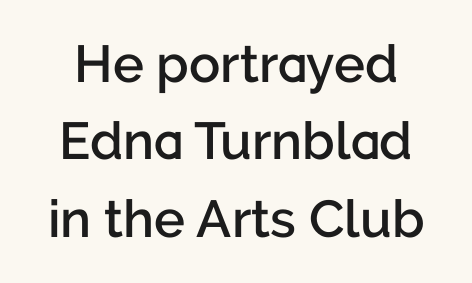
Q: Is the text bold? A: Semi-bold.
Q: Is the text italic (slanted)? A: No, it is upright.
Q: Is the typeface a serif or a sans-serif typeface? A: Sans-serif.
Q: Is the text underlined? A: No.
Q: Is the spacing between letters normal or unusually wide? A: Normal.
Q: Is the spacing between lines tight, normal or loose? A: Normal.
Q: Width (condensed, normal, or wide)? A: Normal.
Q: Stroke contrast? A: Low.
Q: x-height? A: Medium.
Q: Monospaced? A: No.
